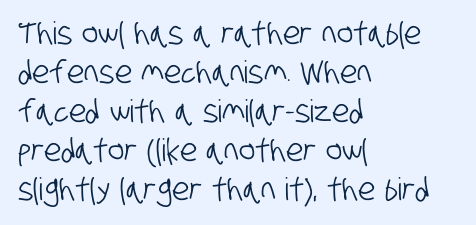
Q: Is the typeface a serif or a sans-serif typeface? A: Sans-serif.
Q: Is the text underlined? A: No.
Q: How is the paragraph aligned? A: Left-aligned.
Q: Is the spacing between letters normal or unusually wide? A: Normal.
Q: Is the spacing between lines tight, normal or loose? A: Normal.
Q: Width (condensed, normal, or wide)? A: Condensed.
Q: Stroke contrast? A: Low.
Q: x-height? A: Large.
Q: Monospaced? A: No.
